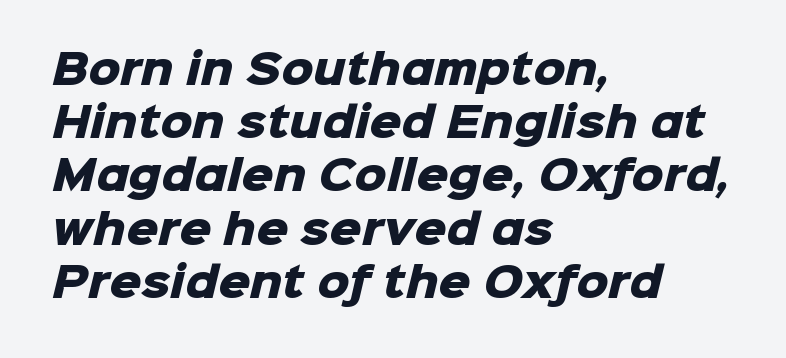
{"serif": "no", "bold": "yes", "weight": "heavy", "width": "normal", "stroke_contrast": "low", "x_height": "medium", "monospaced": "no", "underline": "no", "align": "left", "line_spacing": "normal", "line_spacing_ratio": 1.33, "letter_spacing": "normal", "letter_spacing_em": 0.0, "glyph_px": 40}
